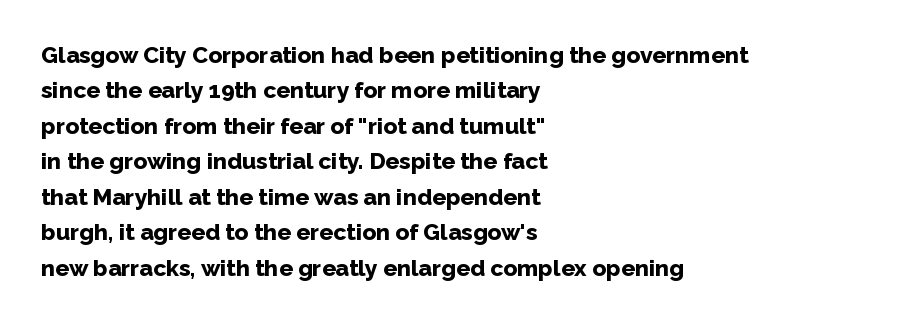
Q: Is the text bold? A: Yes.
Q: Is the text italic (slanted)? A: No, it is upright.
Q: Is the text underlined? A: No.
Q: How is the paragraph aligned? A: Left-aligned.
Q: Is the spacing between letters normal or unusually wide? A: Normal.
Q: Is the spacing between lines tight, normal or loose? A: Normal.
